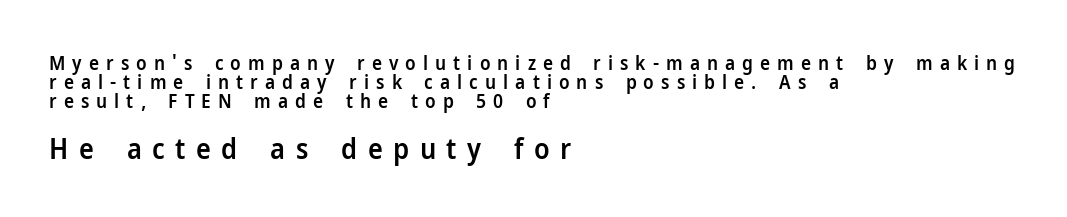
Q: Is the text bold? A: Semi-bold.
Q: Is the text italic (slanted)? A: No, it is upright.
Q: Is the typeface a serif or a sans-serif typeface? A: Sans-serif.
Q: Is the text underlined? A: No.
Q: How is the paragraph aligned? A: Left-aligned.
Q: Is the spacing between letters normal or unusually wide? A: Unusually wide.
Q: Is the spacing between lines tight, normal or loose? A: Tight.
Q: Which block of text is set in a larger size, the first (top) or the second (bottom)? A: The second (bottom) one.
Q: Width (condensed, normal, or wide)? A: Normal.
Q: Stroke contrast? A: Low.
Q: x-height? A: Medium.
Q: Monospaced? A: No.
